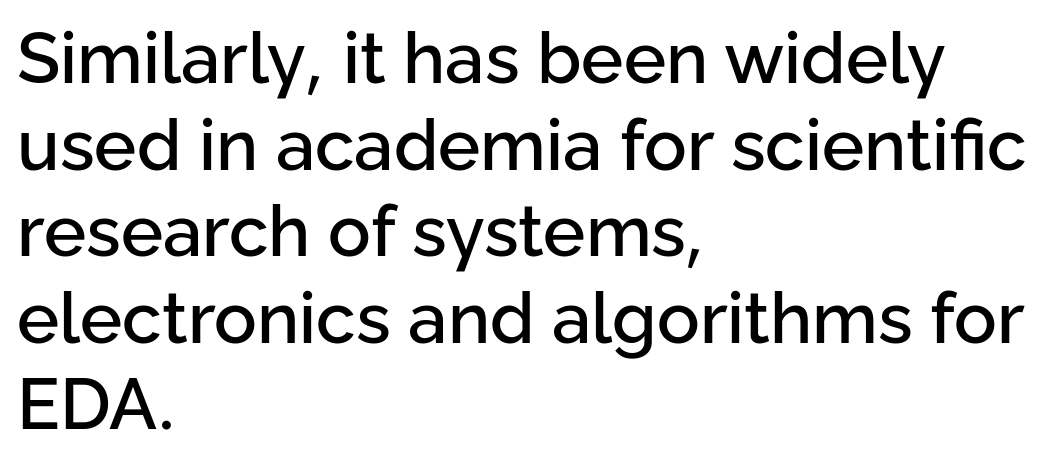
Q: Is the text italic (slanted)? A: No, it is upright.
Q: Is the typeface a serif or a sans-serif typeface? A: Sans-serif.
Q: Is the text underlined? A: No.
Q: How is the paragraph aligned? A: Left-aligned.
Q: Is the spacing between letters normal or unusually wide? A: Normal.
Q: Width (condensed, normal, or wide)? A: Normal.
Q: Stroke contrast? A: Low.
Q: x-height? A: Medium.
Q: Monospaced? A: No.
